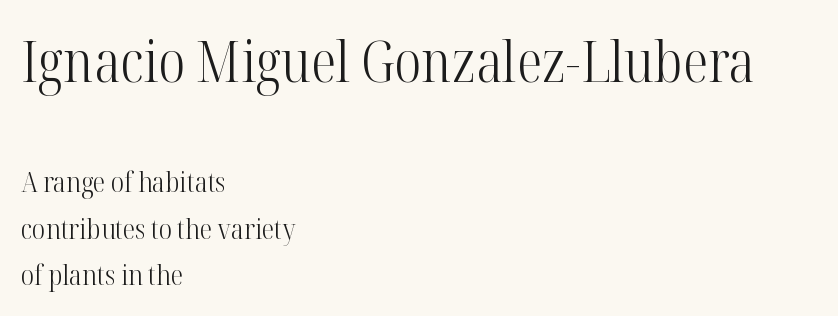
Q: Is the text bold? A: No.
Q: Is the text italic (slanted)? A: No, it is upright.
Q: Is the typeface a serif or a sans-serif typeface? A: Serif.
Q: Is the text underlined? A: No.
Q: How is the paragraph aligned? A: Left-aligned.
Q: Is the spacing between letters normal or unusually wide? A: Normal.
Q: Is the spacing between lines tight, normal or loose? A: Normal.
Q: Which block of text is set in a larger size, the first (top) or the second (bottom)? A: The first (top) one.
Q: Width (condensed, normal, or wide)? A: Condensed.
Q: Stroke contrast? A: High.
Q: x-height? A: Medium.
Q: Monospaced? A: No.
